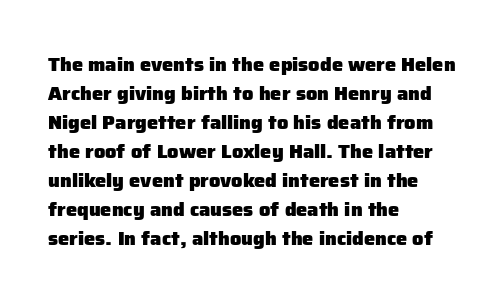
Q: Is the text bold? A: Yes.
Q: Is the text italic (slanted)? A: No, it is upright.
Q: Is the text underlined? A: No.
Q: How is the paragraph aligned? A: Left-aligned.
Q: Is the spacing between letters normal or unusually wide? A: Normal.
Q: Is the spacing between lines tight, normal or loose? A: Normal.
